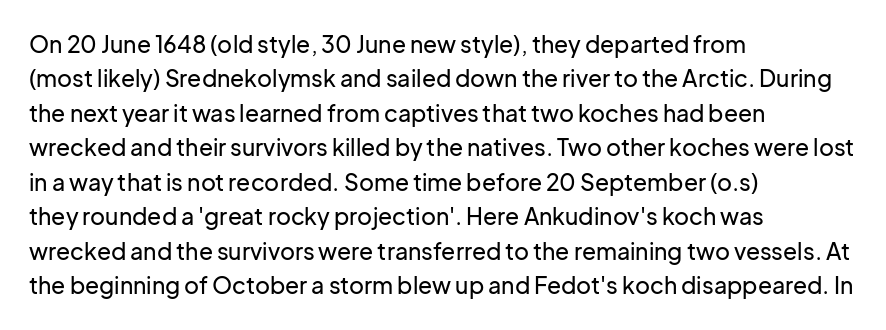
Q: Is the text italic (slanted)? A: No, it is upright.
Q: Is the text underlined? A: No.
Q: How is the paragraph aligned? A: Left-aligned.
Q: Is the spacing between letters normal or unusually wide? A: Normal.
Q: Is the spacing between lines tight, normal or loose? A: Normal.
